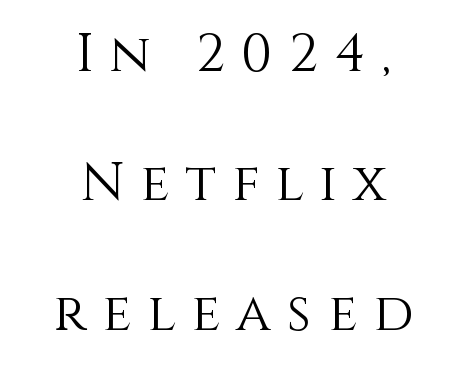
{"italic": "no", "bold": "no", "weight": "light", "width": "normal", "x_height": "large", "monospaced": "no", "underline": "no", "align": "center", "line_spacing": "loose", "line_spacing_ratio": 2.44, "letter_spacing": "wide", "letter_spacing_em": 0.3, "glyph_px": 53}
